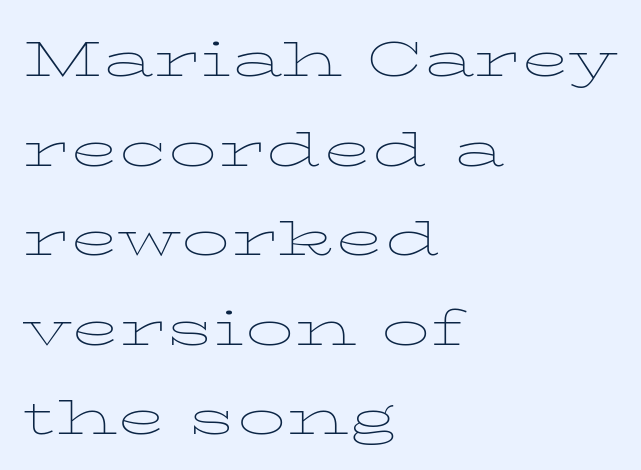
Q: Is the text bold? A: No.
Q: Is the text italic (slanted)? A: No, it is upright.
Q: Is the text underlined? A: No.
Q: How is the paragraph aligned? A: Left-aligned.
Q: Is the spacing between letters normal or unusually wide? A: Normal.
Q: Is the spacing between lines tight, normal or loose? A: Normal.
Q: Width (condensed, normal, or wide)? A: Wide.
Q: Stroke contrast? A: Low.
Q: x-height? A: Medium.
Q: Monospaced? A: No.
